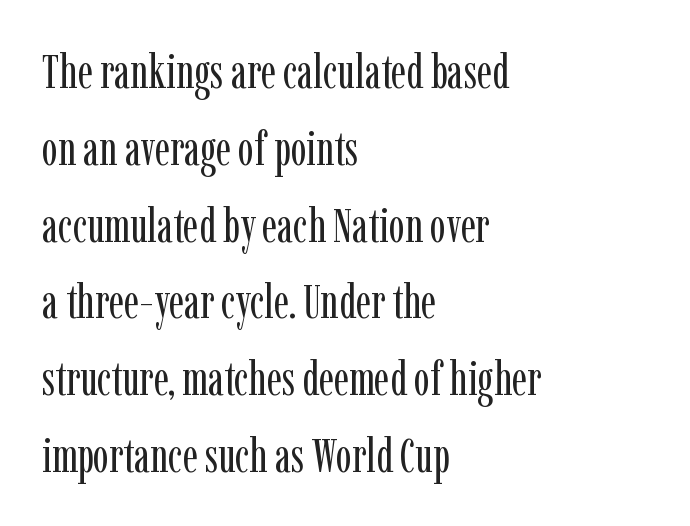
{"serif": "yes", "italic": "no", "bold": "no", "weight": "regular", "width": "condensed", "stroke_contrast": "low", "x_height": "medium", "monospaced": "no", "underline": "no", "align": "left", "line_spacing": "normal", "line_spacing_ratio": 1.6, "letter_spacing": "normal", "letter_spacing_em": 0.0, "glyph_px": 48}
